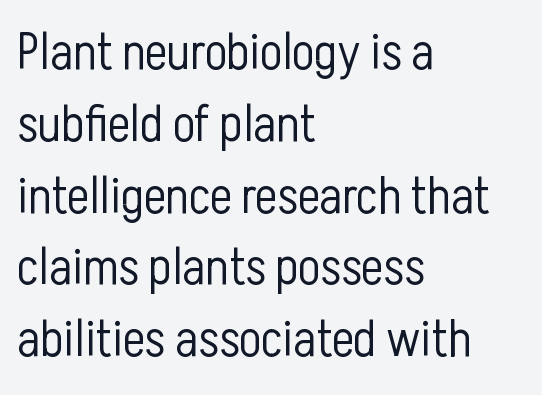
{"serif": "no", "italic": "no", "bold": "no", "weight": "light", "width": "condensed", "stroke_contrast": "low", "x_height": "medium", "monospaced": "no", "underline": "no", "align": "left", "line_spacing": "normal", "line_spacing_ratio": 1.38, "letter_spacing": "normal", "letter_spacing_em": 0.0, "glyph_px": 52}
